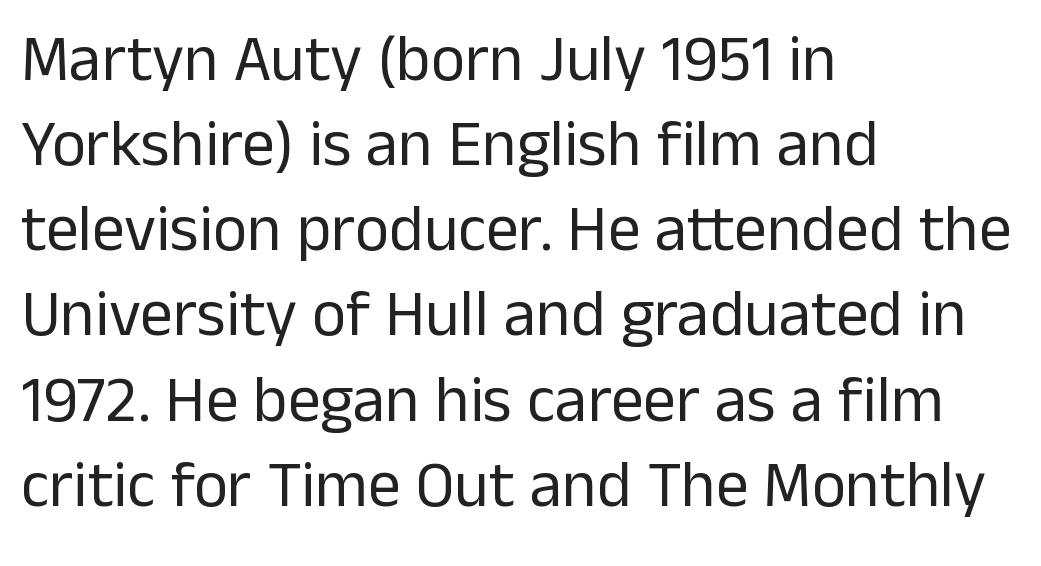
Q: Is the text bold? A: No.
Q: Is the text italic (slanted)? A: No, it is upright.
Q: Is the typeface a serif or a sans-serif typeface? A: Sans-serif.
Q: Is the text underlined? A: No.
Q: How is the paragraph aligned? A: Left-aligned.
Q: Is the spacing between letters normal or unusually wide? A: Normal.
Q: Is the spacing between lines tight, normal or loose? A: Normal.
Q: Width (condensed, normal, or wide)? A: Normal.
Q: Stroke contrast? A: Low.
Q: x-height? A: Medium.
Q: Monospaced? A: No.
